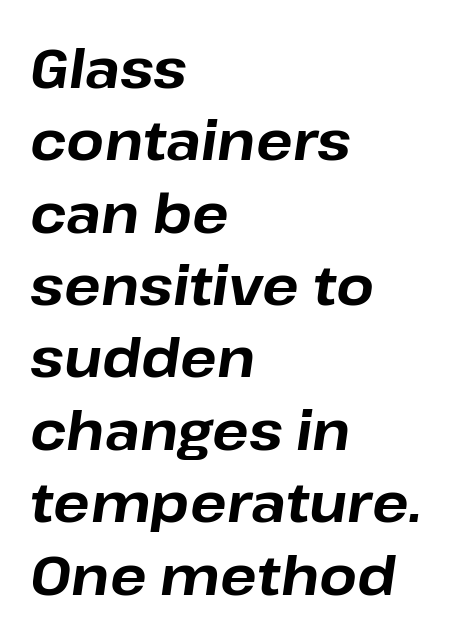
The lines sit at an ordinary, default distance from one another. The axis of the letterforms is tilted away from vertical. The foot of each line stays bare and open. One-word summary of the alignment: left. Here the designer chose a conventional face with non-uniform glyph widths.
